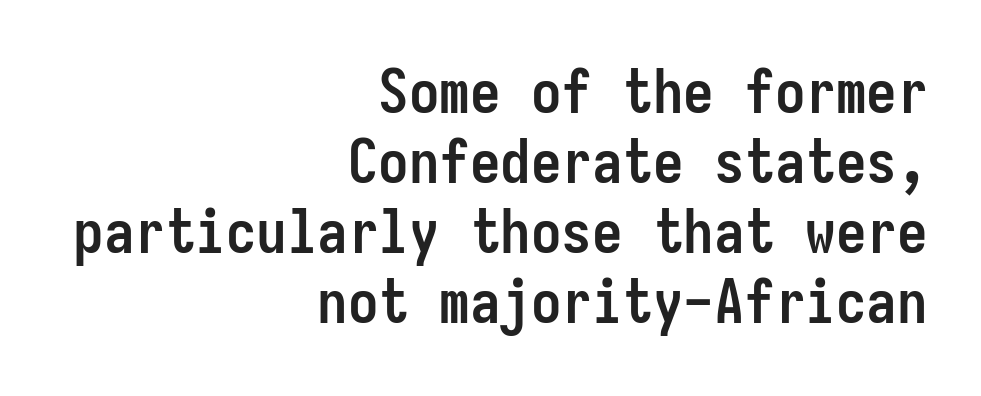
{"serif": "no", "italic": "no", "bold": "yes", "weight": "semibold", "width": "condensed", "stroke_contrast": "low", "x_height": "medium", "monospaced": "yes", "underline": "no", "align": "right", "line_spacing": "tight", "line_spacing_ratio": 1.15, "letter_spacing": "normal", "letter_spacing_em": 0.0, "glyph_px": 61}
